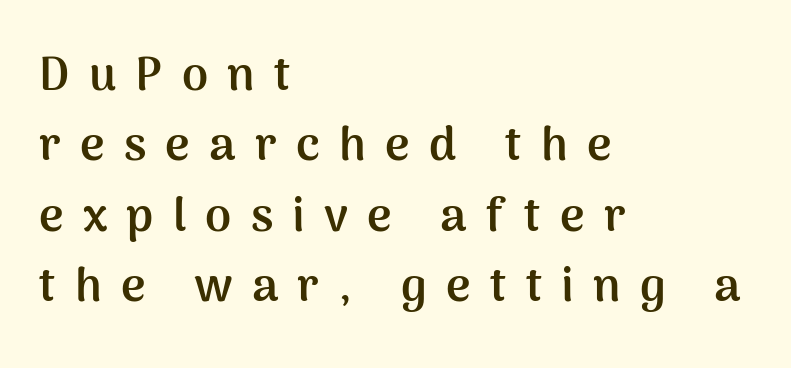
What stands out about the letter spacing? Its width — letters are far apart. Notice how thick the strokes are: this is what a full bold looks like. Bare-footed words on every line. The face used here is proportionally spaced, like ordinary book or web type.
